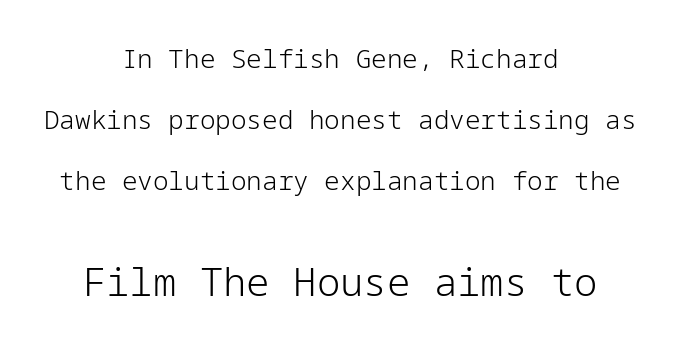
The image shows 39 px light sans-serif type, upright; set centered, loose line spacing (2.34x), normal letter spacing, not underlined; the second (bottom) block is 1.5x larger; low stroke contrast and a medium x-height.
